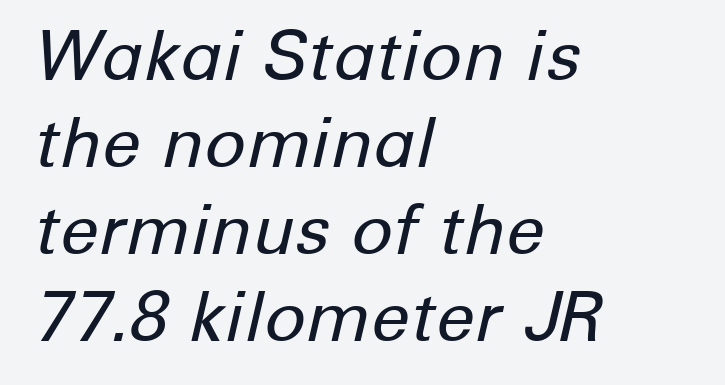
The image shows 69 px regular-weight type, italic (leaning right); set left-aligned, normal line spacing (1.26x), normal letter spacing, not underlined; low stroke contrast and a medium x-height.
